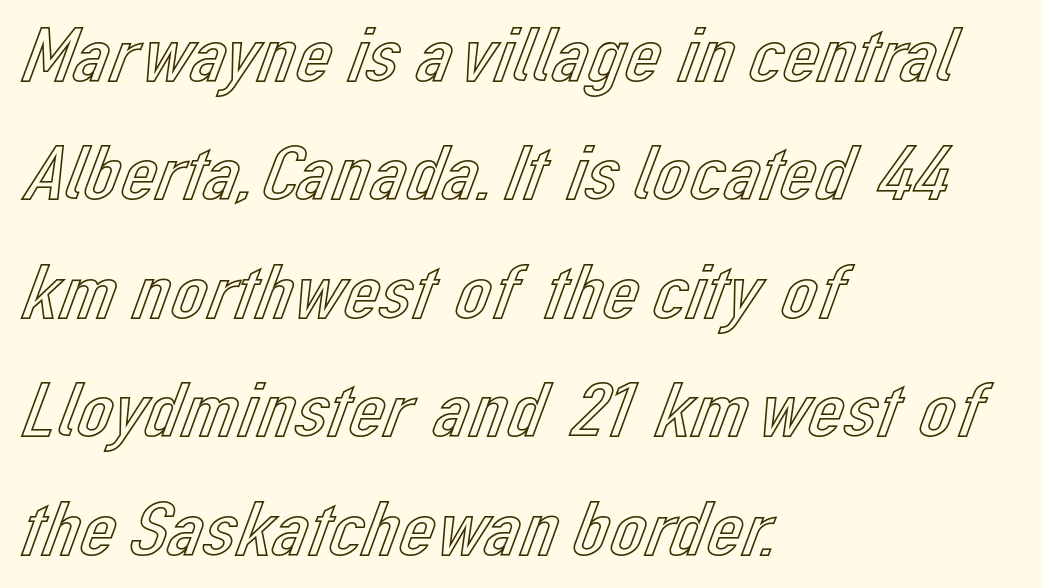
Think of a printed novel: that variable character pitch is what you see here. The baseline area is clear. Observe the ordinary spacing: letters are neighbours, not strangers.
